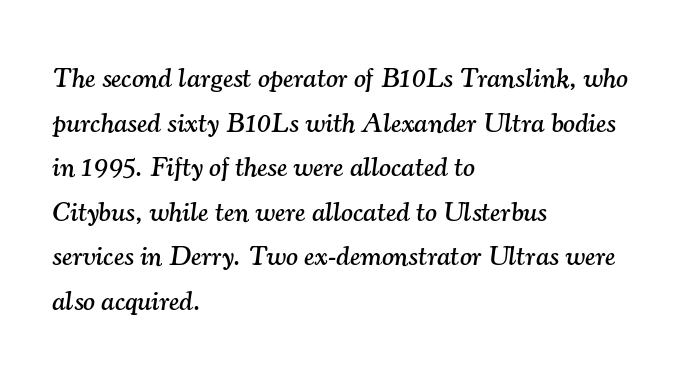
The image shows 28 px serif type, italic (leaning right); set left-aligned, normal line spacing (1.59x), normal letter spacing, not underlined; medium stroke contrast and a small x-height.
